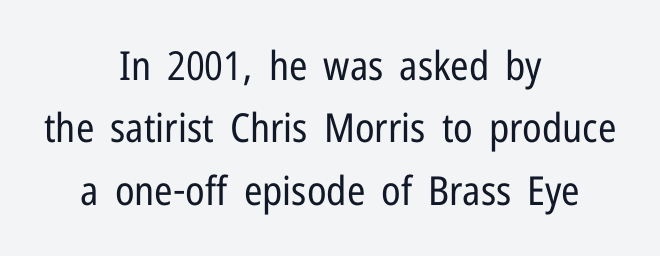
Q: Is the text bold? A: No.
Q: Is the text italic (slanted)? A: No, it is upright.
Q: Is the typeface a serif or a sans-serif typeface? A: Sans-serif.
Q: Is the text underlined? A: No.
Q: How is the paragraph aligned? A: Centered.
Q: Is the spacing between letters normal or unusually wide? A: Normal.
Q: Is the spacing between lines tight, normal or loose? A: Normal.
Q: Width (condensed, normal, or wide)? A: Condensed.
Q: Stroke contrast? A: Low.
Q: x-height? A: Medium.
Q: Monospaced? A: No.
